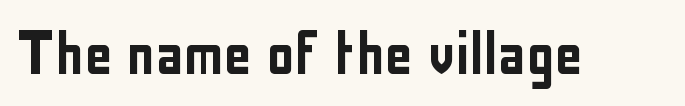
{"serif": "no", "italic": "no", "width": "condensed", "stroke_contrast": "low", "x_height": "medium", "monospaced": "no", "underline": "no", "letter_spacing": "normal", "letter_spacing_em": 0.0, "glyph_px": 71}
